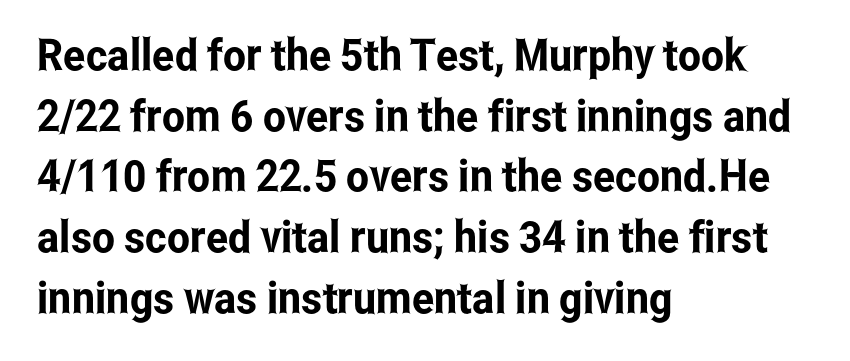
Q: Is the text italic (slanted)? A: No, it is upright.
Q: Is the typeface a serif or a sans-serif typeface? A: Sans-serif.
Q: Is the text underlined? A: No.
Q: How is the paragraph aligned? A: Left-aligned.
Q: Is the spacing between letters normal or unusually wide? A: Normal.
Q: Is the spacing between lines tight, normal or loose? A: Normal.
Q: Width (condensed, normal, or wide)? A: Condensed.
Q: Stroke contrast? A: Low.
Q: x-height? A: Medium.
Q: Monospaced? A: No.
